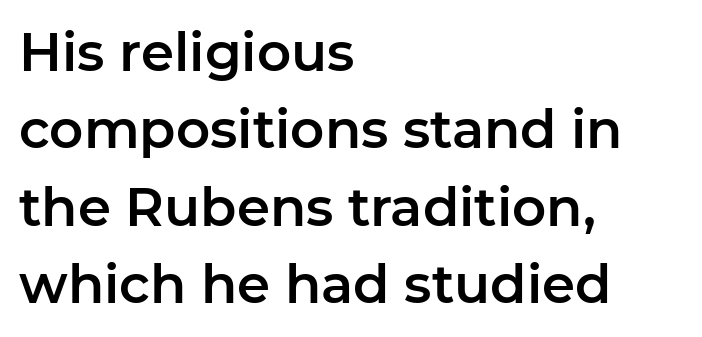
The image shows 53 px sans-serif type, upright; set left-aligned, normal line spacing (1.46x), normal letter spacing, not underlined; low stroke contrast and a medium x-height.
